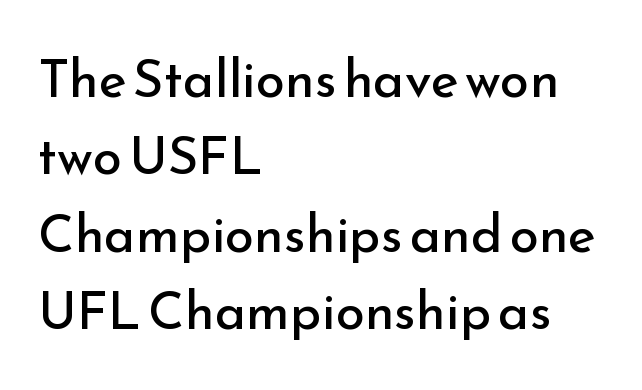
The image shows 53 px regular-weight sans-serif type, upright; set left-aligned, normal line spacing (1.46x), normal letter spacing, not underlined; low stroke contrast and a small x-height.
